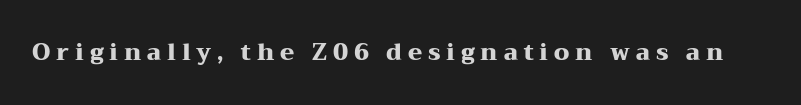
The image shows 23 px bold type, upright; set unusually wide letter spacing (+0.25 em), not underlined.
